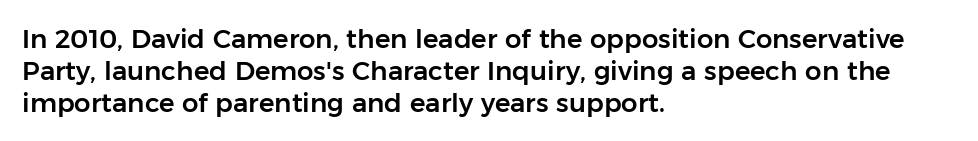
Q: Is the text italic (slanted)? A: No, it is upright.
Q: Is the text underlined? A: No.
Q: How is the paragraph aligned? A: Left-aligned.
Q: Is the spacing between letters normal or unusually wide? A: Normal.
